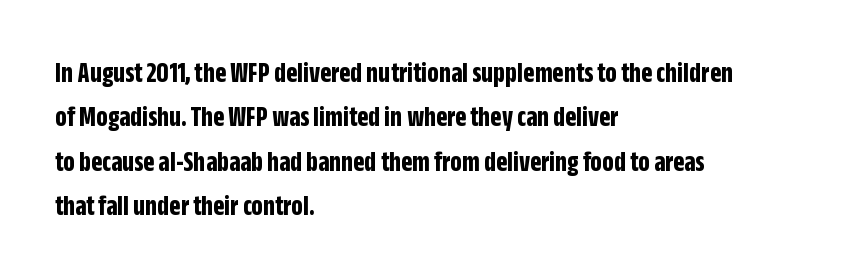
Q: Is the text bold? A: Yes.
Q: Is the text italic (slanted)? A: No, it is upright.
Q: Is the typeface a serif or a sans-serif typeface? A: Sans-serif.
Q: Is the text underlined? A: No.
Q: How is the paragraph aligned? A: Left-aligned.
Q: Is the spacing between letters normal or unusually wide? A: Normal.
Q: Is the spacing between lines tight, normal or loose? A: Normal.
Q: Width (condensed, normal, or wide)? A: Condensed.
Q: Stroke contrast? A: Low.
Q: x-height? A: Large.
Q: Monospaced? A: No.
